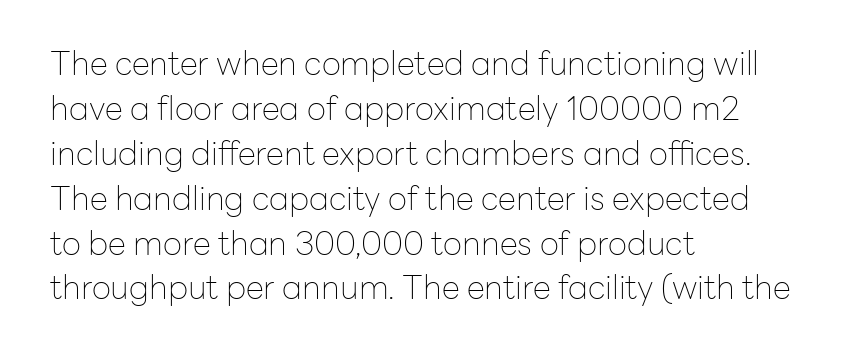
Q: Is the text bold? A: No.
Q: Is the text italic (slanted)? A: No, it is upright.
Q: Is the typeface a serif or a sans-serif typeface? A: Sans-serif.
Q: Is the text underlined? A: No.
Q: How is the paragraph aligned? A: Left-aligned.
Q: Is the spacing between letters normal or unusually wide? A: Normal.
Q: Is the spacing between lines tight, normal or loose? A: Normal.
Q: Width (condensed, normal, or wide)? A: Normal.
Q: Stroke contrast? A: Low.
Q: x-height? A: Medium.
Q: Monospaced? A: No.
